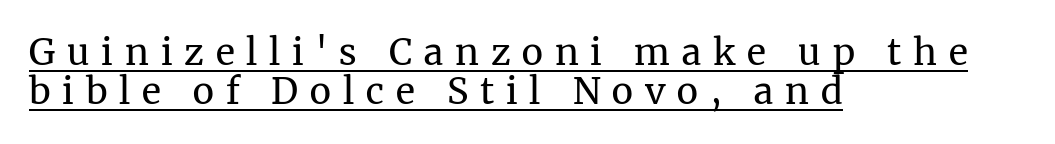
How are the letters spaced? Widely, with obvious added tracking. Regarding leading, the lines here are crowded together. Horizontally, the lines are justified to the leading edge only. The face used here is seriffed, in the tradition of book romans.
